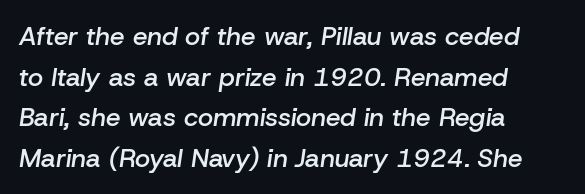
Interline gaps are of average width in this sample. Quick note: italic. What stands out about the letter spacing? Nothing — it is the standard amount. A classic flush-left, rag-right setting is used for this passage. The typesetting leans somewhat heavy: a semibold. A clean baseline with only descenders dipping below it.
